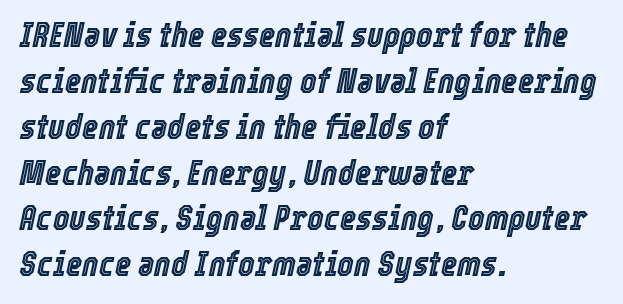
The space directly below the letters is spotless. Honestly, the letter spacing is just normal — you wouldn't notice it. The designer left line spacing at the default. Teacher's note: observe the even left margin — that is flush-left alignment.
